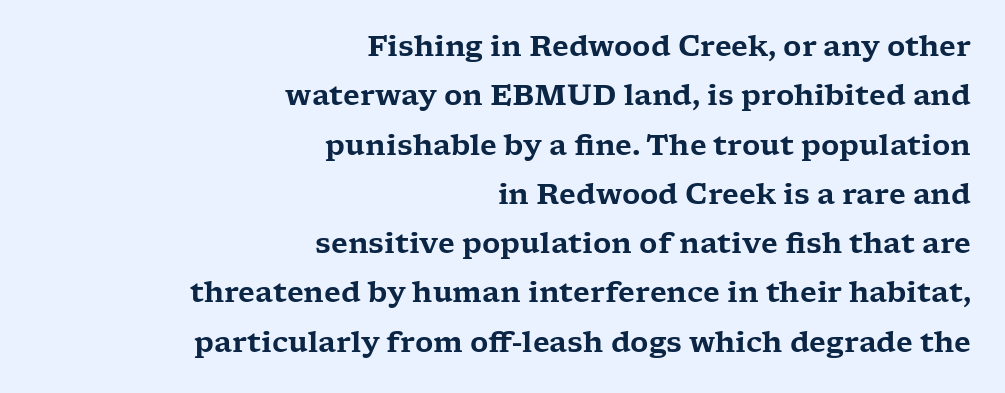
{"serif": "yes", "italic": "no", "width": "wide", "stroke_contrast": "low", "x_height": "medium", "monospaced": "no", "underline": "no", "align": "right", "line_spacing_ratio": 1.76, "letter_spacing": "normal", "letter_spacing_em": 0.0, "glyph_px": 28}
